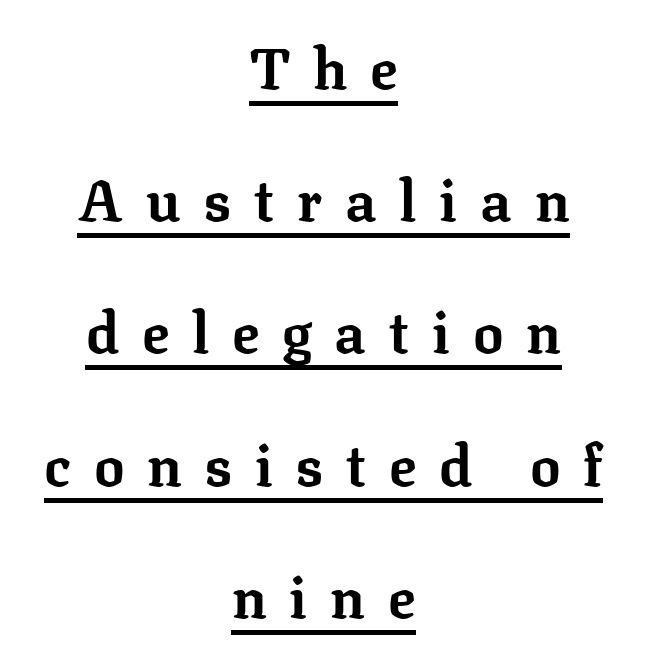
Q: Is the text bold? A: Yes.
Q: Is the text italic (slanted)? A: No, it is upright.
Q: Is the typeface a serif or a sans-serif typeface? A: Serif.
Q: Is the text underlined? A: Yes.
Q: How is the paragraph aligned? A: Centered.
Q: Is the spacing between letters normal or unusually wide? A: Unusually wide.
Q: Is the spacing between lines tight, normal or loose? A: Loose.
Q: Width (condensed, normal, or wide)? A: Normal.
Q: Stroke contrast? A: Low.
Q: x-height? A: Medium.
Q: Monospaced? A: No.
